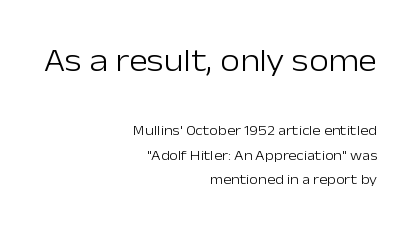
Visually, the top section dominates because its glyphs are scaled up. A typesetter would mark this as roman, not italic. A typesetter would call this proportional, since set widths differ per character. Each row of text sits above clean, open space.
